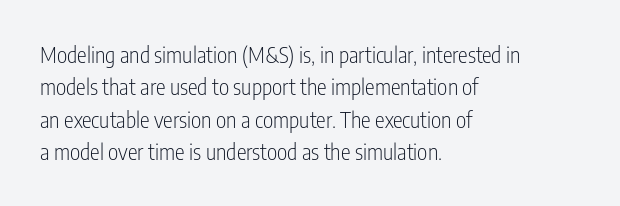
The image shows 22 px text type, upright; set left-aligned, normal line spacing (1.47x), normal letter spacing, not underlined.
